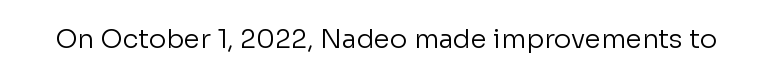
Q: Is the text bold? A: No.
Q: Is the text italic (slanted)? A: No, it is upright.
Q: Is the text underlined? A: No.
Q: Is the spacing between letters normal or unusually wide? A: Normal.
